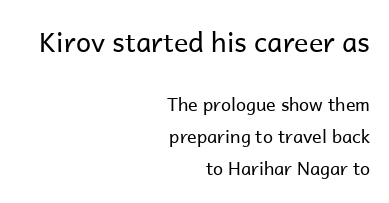
Q: Is the text bold? A: No.
Q: Is the text italic (slanted)? A: No, it is upright.
Q: Is the text underlined? A: No.
Q: How is the paragraph aligned? A: Right-aligned.
Q: Is the spacing between letters normal or unusually wide? A: Normal.
Q: Which block of text is set in a larger size, the first (top) or the second (bottom)? A: The first (top) one.
